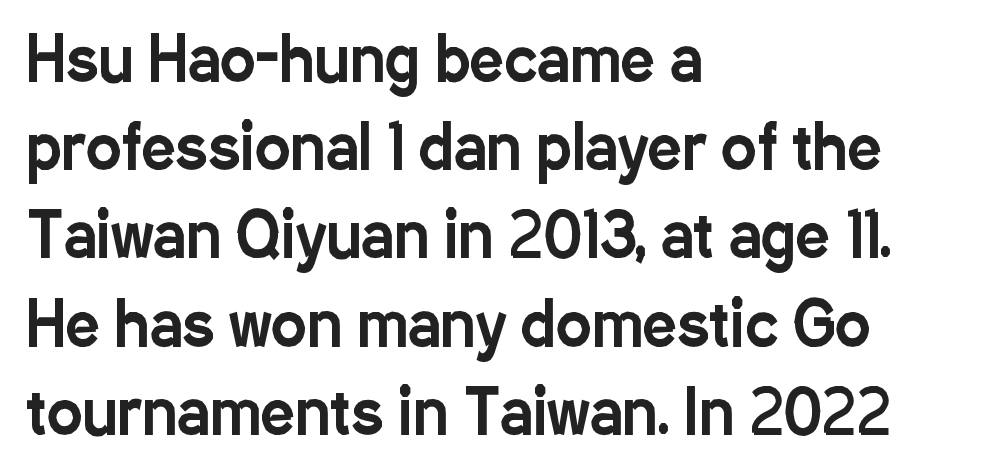
Q: Is the text italic (slanted)? A: No, it is upright.
Q: Is the typeface a serif or a sans-serif typeface? A: Sans-serif.
Q: Is the text underlined? A: No.
Q: How is the paragraph aligned? A: Left-aligned.
Q: Is the spacing between letters normal or unusually wide? A: Normal.
Q: Is the spacing between lines tight, normal or loose? A: Normal.
Q: Width (condensed, normal, or wide)? A: Condensed.
Q: Stroke contrast? A: Low.
Q: x-height? A: Medium.
Q: Monospaced? A: No.
